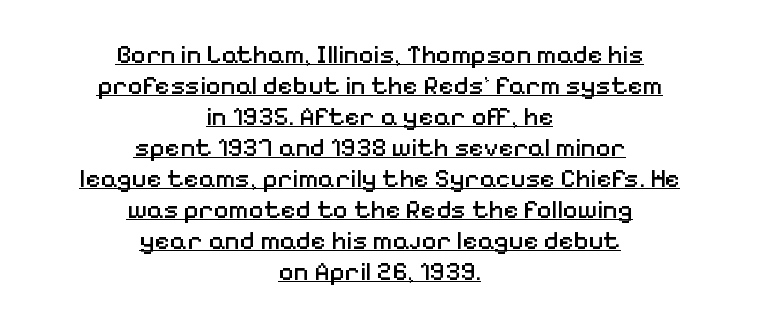
This is not heavy type; no bold has been used. The compositor balanced each line on the midline. Each line of the rendering has a horizontal stroke beneath the glyphs. What stands out about the letter spacing? Nothing — it is the standard amount. The specimen reads as upright at a glance.
